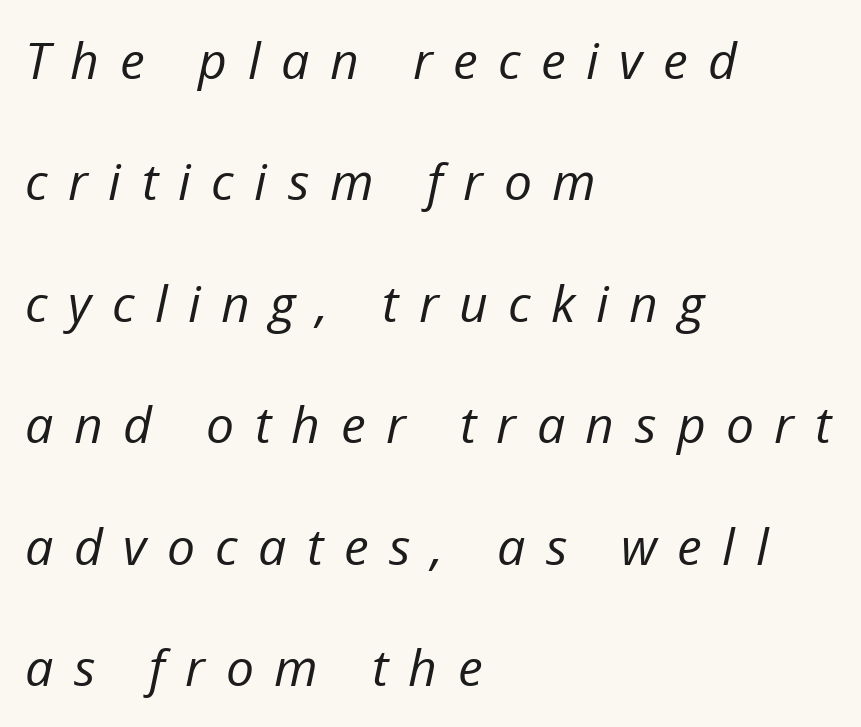
The image shows 50 px regular-weight type, italic (leaning right); set left-aligned, loose line spacing (2.43x), unusually wide letter spacing (+0.41 em), not underlined; low stroke contrast and a medium x-height.
